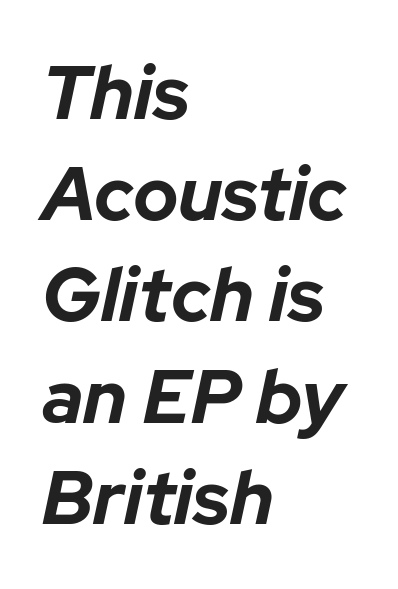
The image shows 75 px bold type, italic (leaning right); set left-aligned, normal line spacing (1.35x), normal letter spacing, not underlined; low stroke contrast and a medium x-height.
